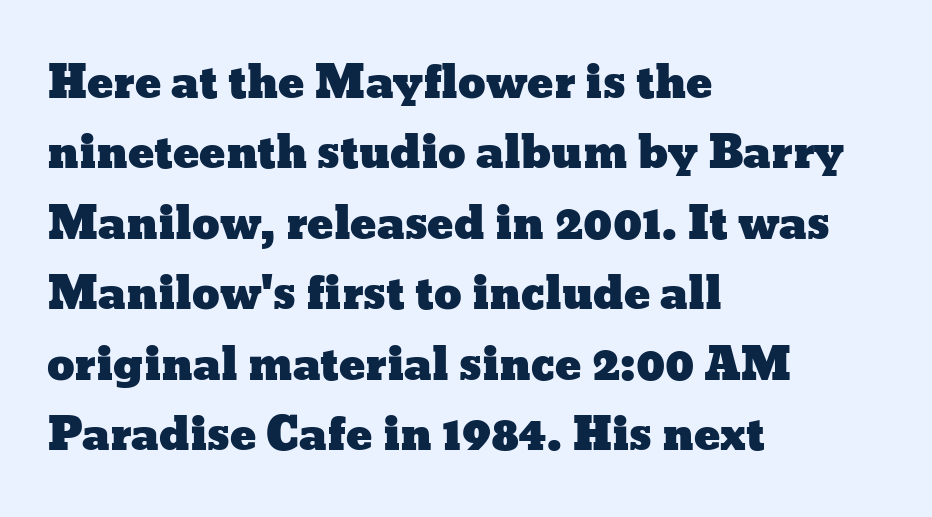
Q: Is the text italic (slanted)? A: No, it is upright.
Q: Is the text underlined? A: No.
Q: How is the paragraph aligned? A: Left-aligned.
Q: Is the spacing between letters normal or unusually wide? A: Normal.
Q: Is the spacing between lines tight, normal or loose? A: Normal.
Q: Width (condensed, normal, or wide)? A: Wide.
Q: Stroke contrast? A: Low.
Q: x-height? A: Medium.
Q: Monospaced? A: No.
